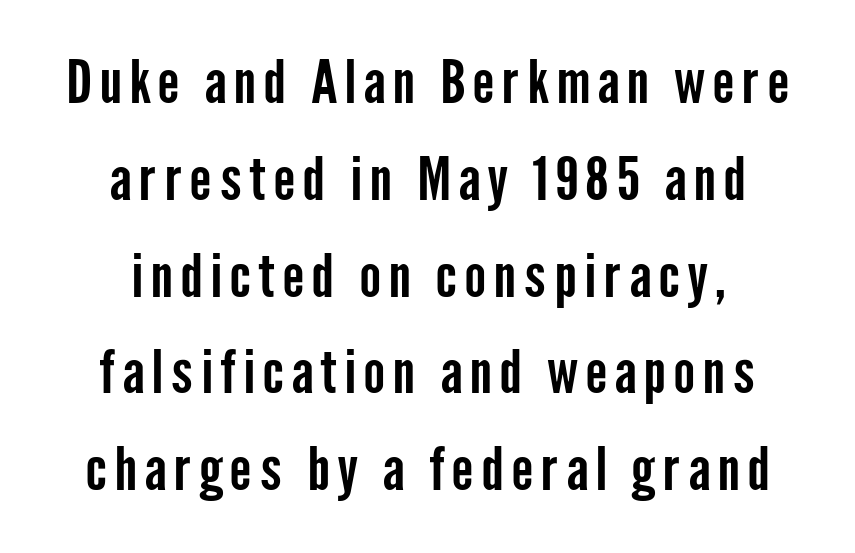
Q: Is the text italic (slanted)? A: No, it is upright.
Q: Is the typeface a serif or a sans-serif typeface? A: Sans-serif.
Q: Is the text underlined? A: No.
Q: How is the paragraph aligned? A: Centered.
Q: Is the spacing between lines tight, normal or loose? A: Normal.
Q: Width (condensed, normal, or wide)? A: Condensed.
Q: Stroke contrast? A: Low.
Q: x-height? A: Medium.
Q: Monospaced? A: No.
